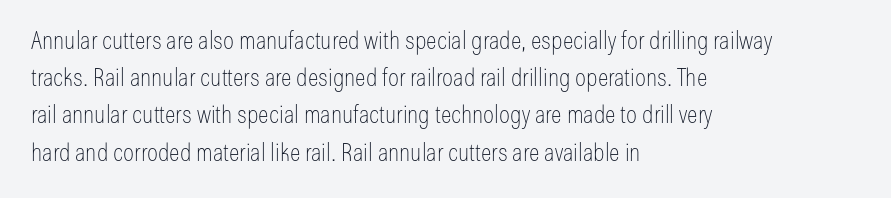
{"italic": "no", "bold": "no", "underline": "no", "align": "left", "line_spacing": "normal", "line_spacing_ratio": 1.49, "letter_spacing": "normal", "letter_spacing_em": 0.0, "glyph_px": 25}
